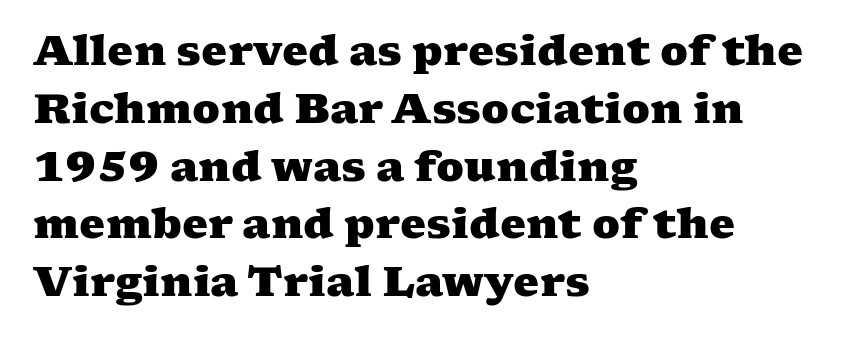
The image shows 41 px heavy, wide serif type; set left-aligned, normal line spacing (1.41x), normal letter spacing, not underlined; medium stroke contrast and a medium x-height.
